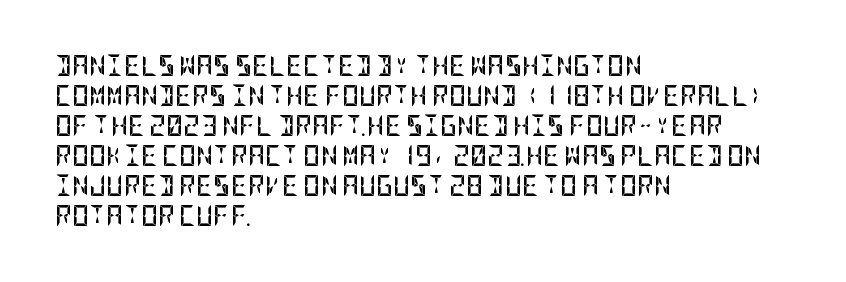
Q: Is the text bold? A: Yes.
Q: Is the text italic (slanted)? A: No, it is upright.
Q: Is the text underlined? A: No.
Q: How is the paragraph aligned? A: Left-aligned.
Q: Is the spacing between letters normal or unusually wide? A: Normal.
Q: Is the spacing between lines tight, normal or loose? A: Normal.
